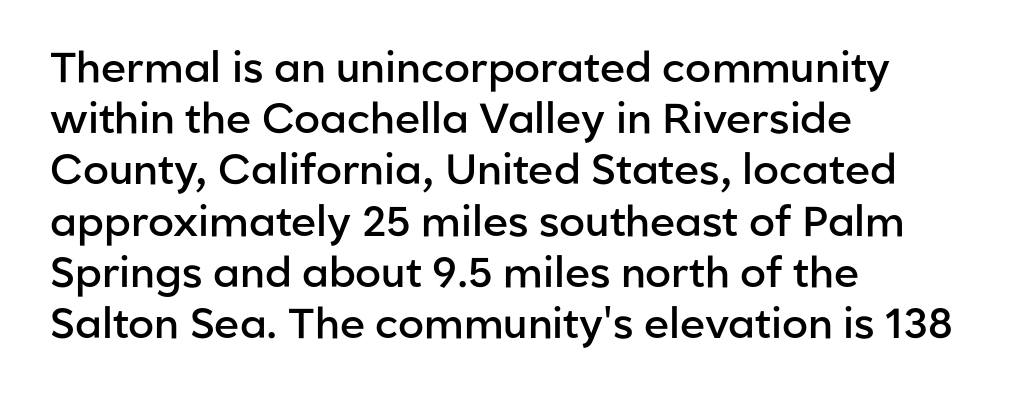
Q: Is the text bold? A: Semi-bold.
Q: Is the text italic (slanted)? A: No, it is upright.
Q: Is the typeface a serif or a sans-serif typeface? A: Sans-serif.
Q: Is the text underlined? A: No.
Q: How is the paragraph aligned? A: Left-aligned.
Q: Is the spacing between letters normal or unusually wide? A: Normal.
Q: Width (condensed, normal, or wide)? A: Normal.
Q: Stroke contrast? A: Low.
Q: x-height? A: Medium.
Q: Monospaced? A: No.
